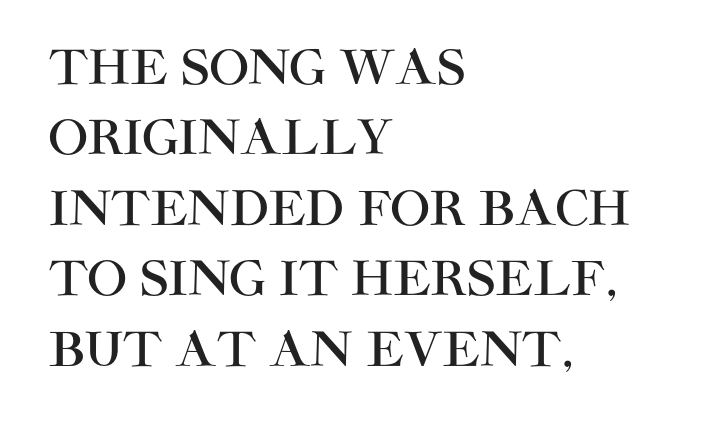
Does the lettering tilt? It doesn't — this is upright. This sample has the flowing, uneven cadence of proportional lettering. This sample uses plain, unmodified letter spacing. Compared with a centered layout, this one pins lines to the left instead. Successive baselines arrive at the customary interval.
